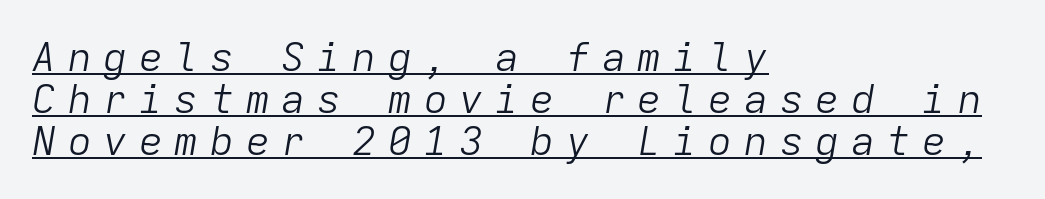
The image shows 40 px light type, italic (leaning right), monospaced; set left-aligned, tight line spacing (1.05x), unusually wide letter spacing (+0.29 em), underlined; low stroke contrast and a medium x-height.
